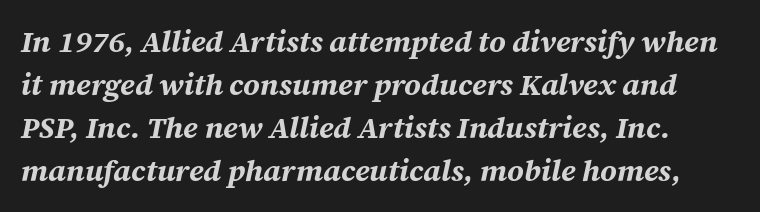
The letters are bold, with thick, heavy strokes. Inter-character spacing is left at the font's built-in metrics. The designer left line spacing at the default. Emphasis-style slanted type is in use. The face used here is proportionally spaced, like ordinary book or web type.
